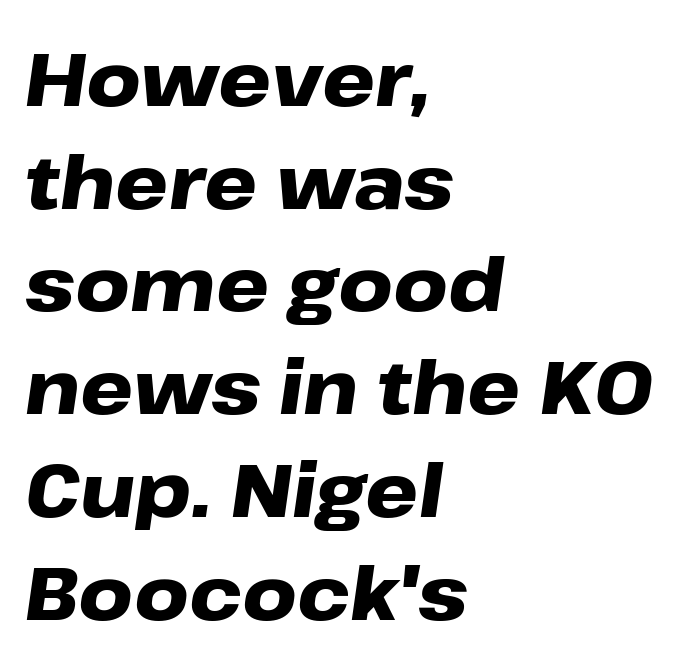
{"italic": "yes", "lean": "right", "slant_degrees": 8, "bold": "yes", "weight": "heavy", "width": "wide", "stroke_contrast": "low", "x_height": "medium", "monospaced": "no", "underline": "no", "align": "left", "line_spacing": "normal", "line_spacing_ratio": 1.37, "letter_spacing": "normal", "letter_spacing_em": 0.0, "glyph_px": 75}
